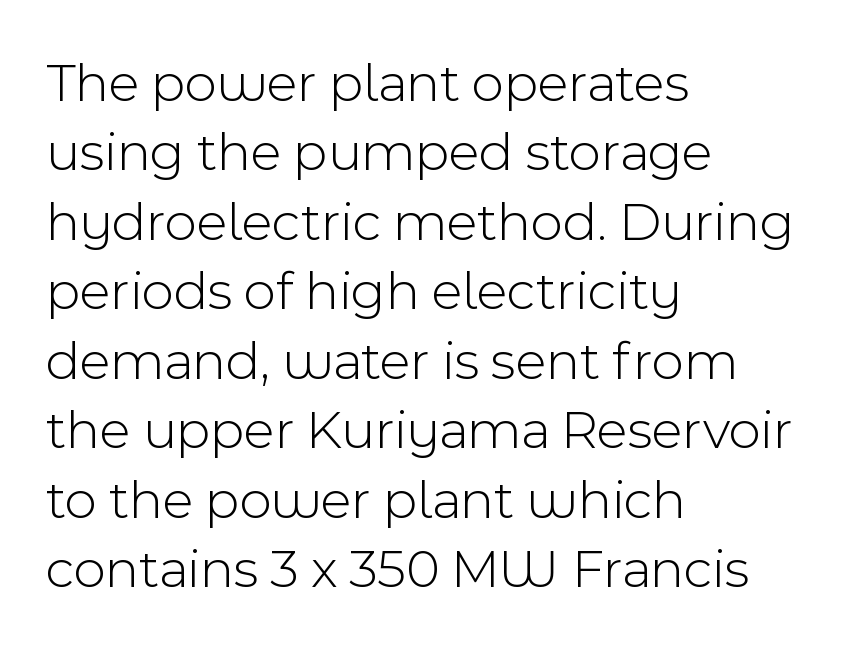
{"serif": "no", "italic": "no", "bold": "no", "weight": "light", "width": "normal", "x_height": "medium", "monospaced": "no", "underline": "no", "align": "left", "line_spacing_ratio": 1.24, "letter_spacing": "normal", "letter_spacing_em": 0.0, "glyph_px": 56}
